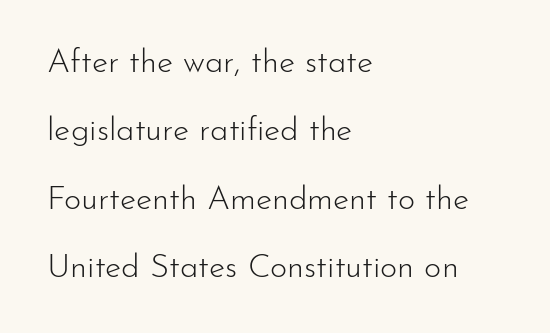
The gap between lines stays unmarked. One glance says open: line gaps are wider than usual. Stroke terminals: plain, sans-serif. All the whitespace from short lines collects on the right.
